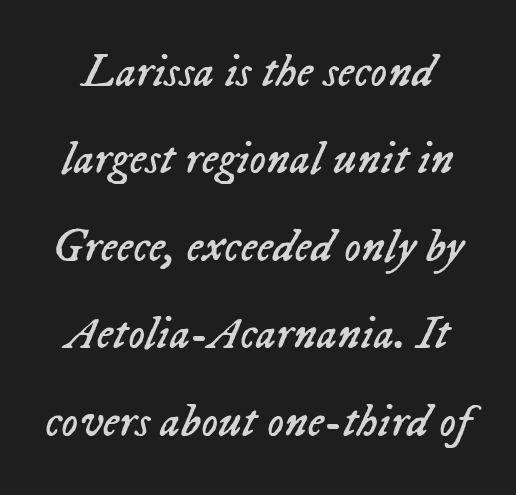
Q: Is the text bold? A: No.
Q: Is the text italic (slanted)? A: Yes, it leans right by about 23 degrees.
Q: Is the text underlined? A: No.
Q: Is the spacing between letters normal or unusually wide? A: Normal.
Q: Width (condensed, normal, or wide)? A: Normal.
Q: Stroke contrast? A: Low.
Q: x-height? A: Medium.
Q: Monospaced? A: No.
